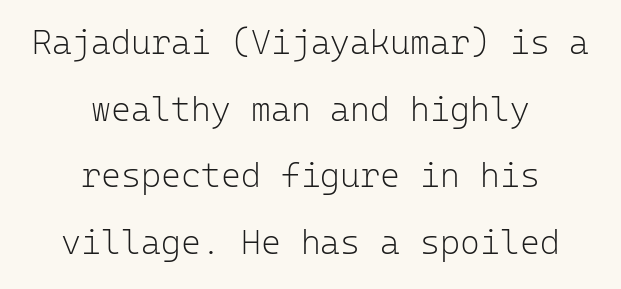
Note the uniform advance width — an 'i' takes as much space as an 'm'. Check the space under the baseline: it is left empty. The setting favours the middle, as headings and verse often do. Regarding serifs, this sample does without them.
